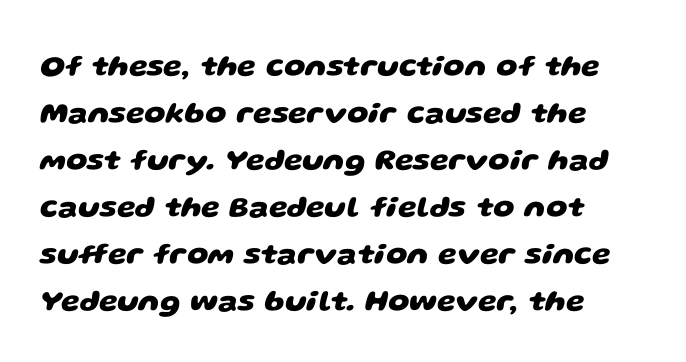
Q: Is the text bold? A: Yes.
Q: Is the typeface a serif or a sans-serif typeface? A: Sans-serif.
Q: Is the text underlined? A: No.
Q: How is the paragraph aligned? A: Left-aligned.
Q: Is the spacing between letters normal or unusually wide? A: Normal.
Q: Is the spacing between lines tight, normal or loose? A: Normal.
Q: Width (condensed, normal, or wide)? A: Wide.
Q: Stroke contrast? A: Low.
Q: x-height? A: Large.
Q: Monospaced? A: No.
